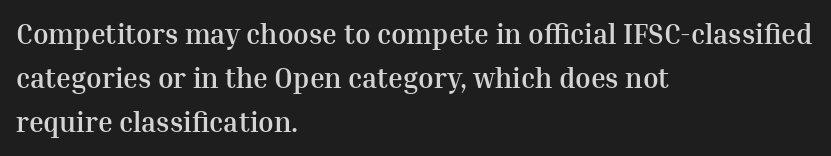
Q: Is the text bold? A: Yes.
Q: Is the text italic (slanted)? A: No, it is upright.
Q: Is the typeface a serif or a sans-serif typeface? A: Serif.
Q: Is the text underlined? A: No.
Q: How is the paragraph aligned? A: Left-aligned.
Q: Is the spacing between letters normal or unusually wide? A: Normal.
Q: Is the spacing between lines tight, normal or loose? A: Normal.
Q: Width (condensed, normal, or wide)? A: Normal.
Q: Stroke contrast? A: Medium.
Q: x-height? A: Medium.
Q: Monospaced? A: No.
